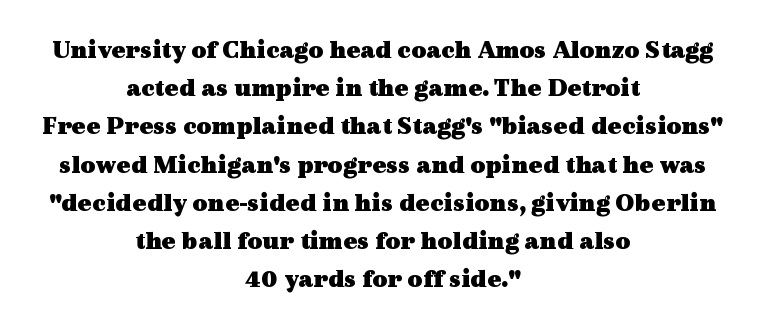
Q: Is the text bold? A: Yes.
Q: Is the text italic (slanted)? A: No, it is upright.
Q: Is the text underlined? A: No.
Q: How is the paragraph aligned? A: Centered.
Q: Is the spacing between letters normal or unusually wide? A: Normal.
Q: Is the spacing between lines tight, normal or loose? A: Normal.
